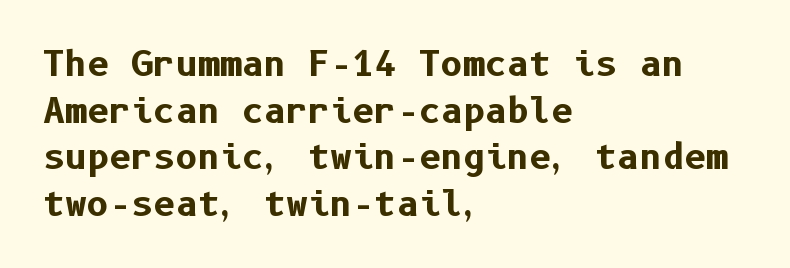
{"serif": "no", "italic": "no", "bold": "yes", "weight": "bold", "width": "normal", "stroke_contrast": "low", "x_height": "medium", "underline": "no", "align": "left", "line_spacing": "normal", "line_spacing_ratio": 1.37, "letter_spacing": "normal", "letter_spacing_em": 0.0, "glyph_px": 34}
